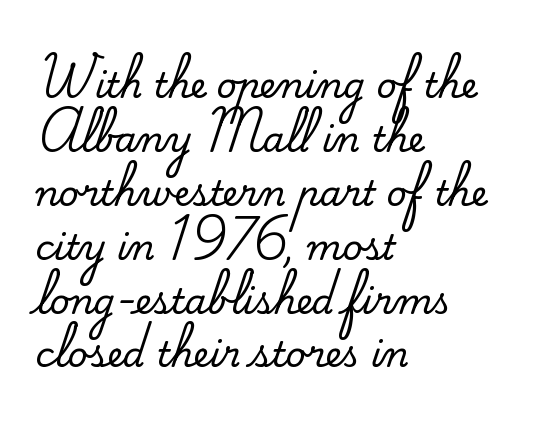
Q: Is the text italic (slanted)? A: Yes.
Q: Is the typeface a serif or a sans-serif typeface? A: Serif.
Q: Is the text underlined? A: No.
Q: How is the paragraph aligned? A: Left-aligned.
Q: Is the spacing between letters normal or unusually wide? A: Normal.
Q: Is the spacing between lines tight, normal or loose? A: Normal.
Q: Width (condensed, normal, or wide)? A: Normal.
Q: Stroke contrast? A: Medium.
Q: x-height? A: Small.
Q: Monospaced? A: No.
